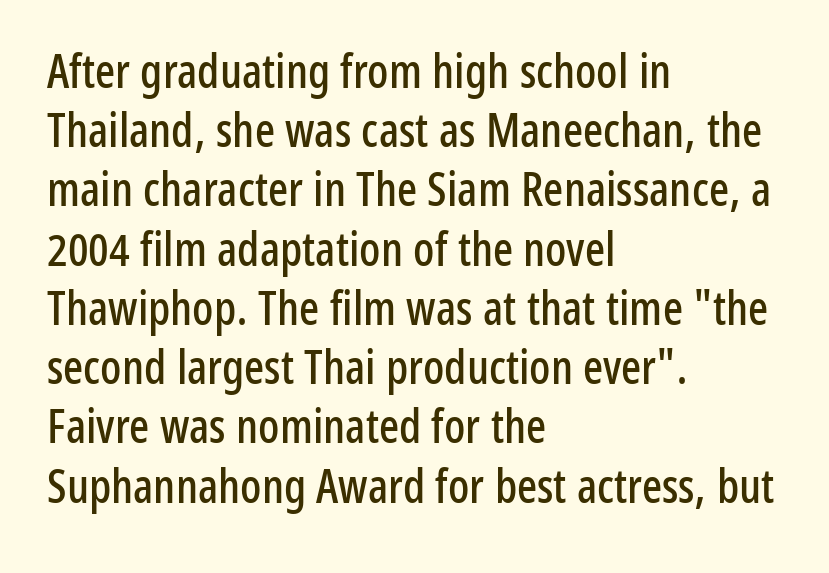
{"serif": "no", "italic": "no", "width": "condensed", "stroke_contrast": "low", "x_height": "medium", "monospaced": "no", "underline": "no", "align": "left", "line_spacing": "normal", "line_spacing_ratio": 1.26, "letter_spacing": "normal", "letter_spacing_em": 0.0, "glyph_px": 47}
